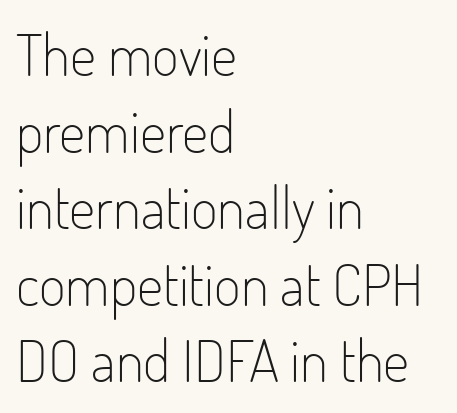
This reads as an unemphasized weight, regular at the heaviest. Normally led — the rows are evenly, conventionally spaced. The ragged edge is on the right, which tells us the setting is flush left. Designer's note — italics off, roman on.
